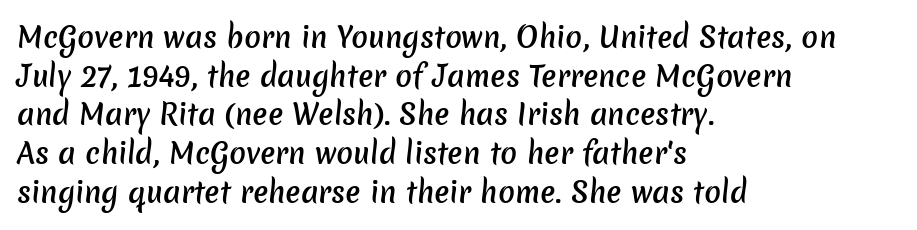
{"serif": "no", "bold": "semi", "weight": "semibold", "width": "normal", "stroke_contrast": "low", "x_height": "medium", "monospaced": "no", "underline": "no", "align": "left", "line_spacing": "normal", "line_spacing_ratio": 1.38, "letter_spacing": "normal", "letter_spacing_em": 0.0, "glyph_px": 28}
